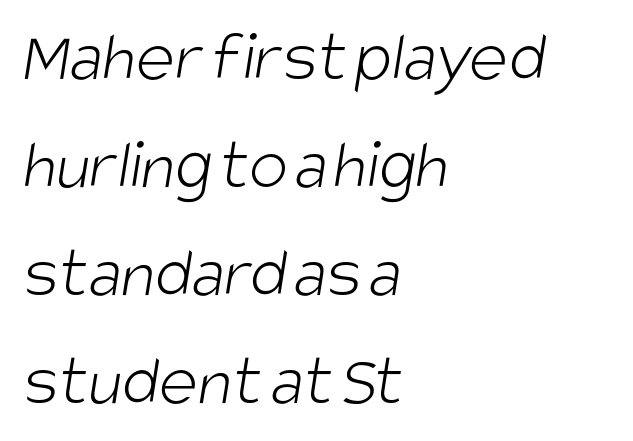
{"serif": "no", "bold": "no", "weight": "light", "width": "condensed", "stroke_contrast": "low", "x_height": "large", "monospaced": "no", "underline": "no", "align": "left", "line_spacing": "normal", "line_spacing_ratio": 1.48, "letter_spacing": "normal", "letter_spacing_em": 0.0, "glyph_px": 73}
